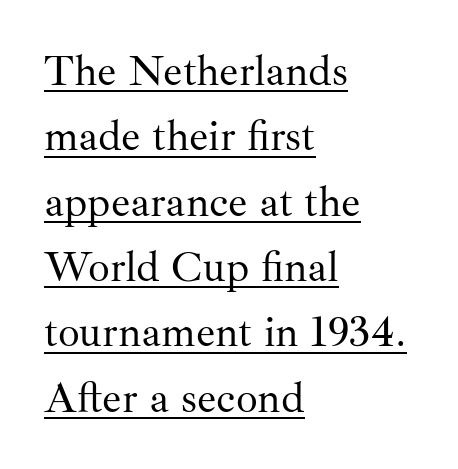
Q: Is the text bold? A: No.
Q: Is the text italic (slanted)? A: No, it is upright.
Q: Is the typeface a serif or a sans-serif typeface? A: Serif.
Q: Is the text underlined? A: Yes.
Q: How is the paragraph aligned? A: Left-aligned.
Q: Is the spacing between letters normal or unusually wide? A: Normal.
Q: Is the spacing between lines tight, normal or loose? A: Normal.
Q: Width (condensed, normal, or wide)? A: Normal.
Q: Stroke contrast? A: Medium.
Q: x-height? A: Small.
Q: Monospaced? A: No.
